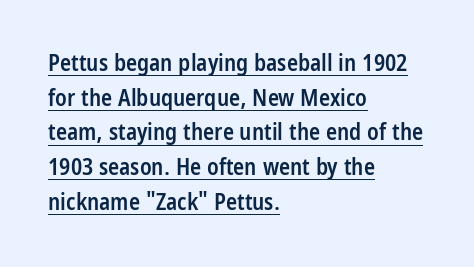
{"italic": "no", "bold": "semi", "underline": "yes", "align": "left", "line_spacing": "normal", "line_spacing_ratio": 1.51, "letter_spacing": "normal", "letter_spacing_em": 0.0, "glyph_px": 23}
